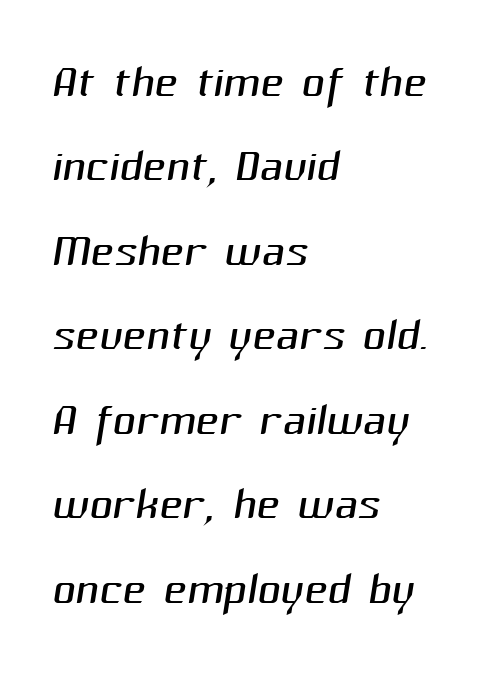
The image shows 64 px light sans-serif type; set left-aligned, normal line spacing (1.32x), normal letter spacing, not underlined; medium stroke contrast and a medium x-height.
